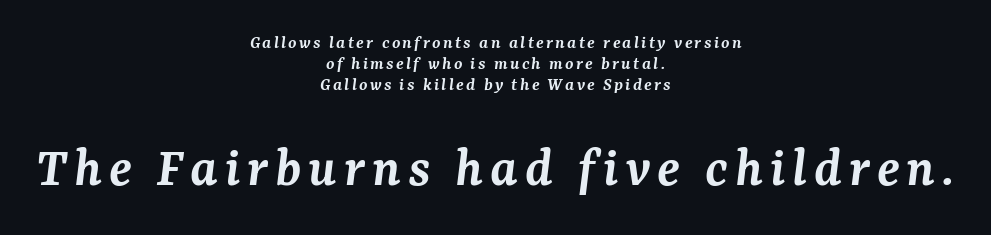
The later block is typeset at a bigger size than the earlier block. On the weight axis this lands at semibold, roughly 600. Type without underlining. Character widths vary here, with narrow letters taking less room than wide ones.
